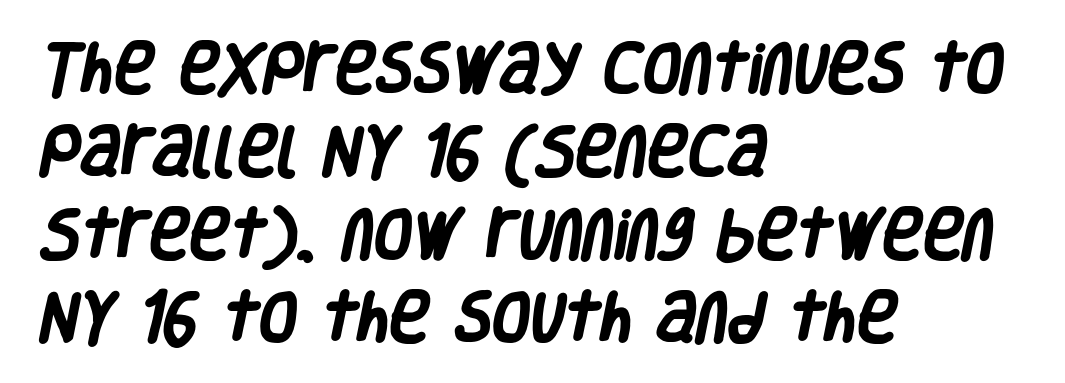
Q: Is the text bold? A: Yes.
Q: Is the typeface a serif or a sans-serif typeface? A: Sans-serif.
Q: Is the text underlined? A: No.
Q: How is the paragraph aligned? A: Left-aligned.
Q: Is the spacing between letters normal or unusually wide? A: Normal.
Q: Is the spacing between lines tight, normal or loose? A: Normal.
Q: Width (condensed, normal, or wide)? A: Condensed.
Q: Stroke contrast? A: Low.
Q: x-height? A: Large.
Q: Monospaced? A: No.
